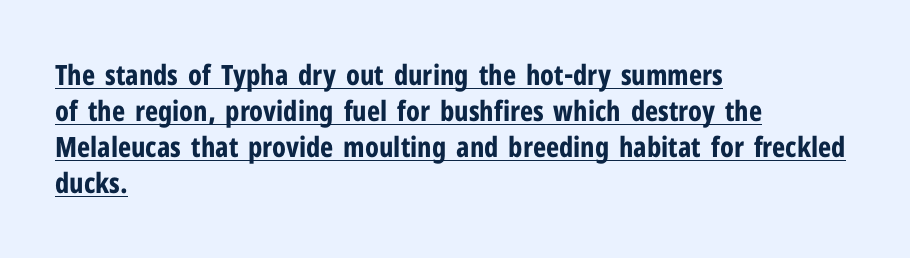
The passage shown is underscored from start to finish. These lines stack with their left ends in a neat column. The type sits square on the baseline with zero lean. Reading down the column, the eye jumps a familiar distance to each next line.
